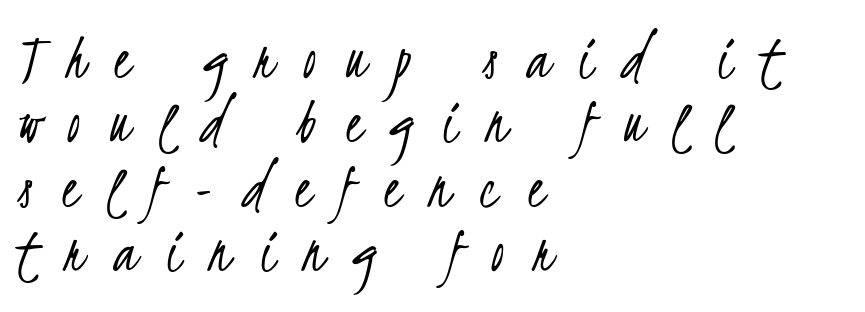
{"serif": "no", "bold": "no", "weight": "light", "width": "condensed", "stroke_contrast": "low", "x_height": "small", "monospaced": "no", "underline": "no", "align": "left", "line_spacing": "tight", "line_spacing_ratio": 0.99, "letter_spacing": "wide", "letter_spacing_em": 0.45, "glyph_px": 65}
